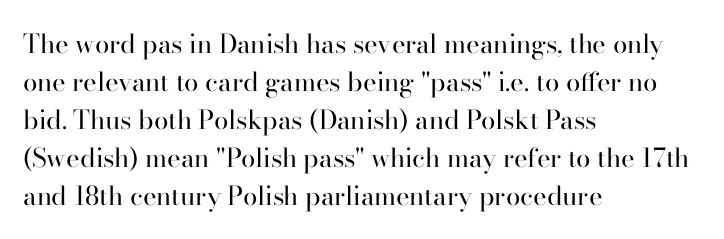
The image shows 26 px text type, upright; set left-aligned, normal line spacing (1.46x), normal letter spacing, not underlined.
